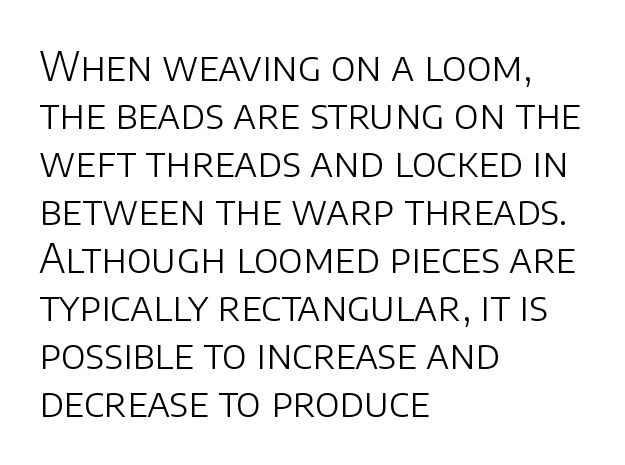
{"serif": "no", "italic": "no", "bold": "no", "weight": "light", "width": "normal", "stroke_contrast": "low", "x_height": "large", "monospaced": "no", "underline": "no", "align": "left", "line_spacing_ratio": 1.2, "letter_spacing": "normal", "letter_spacing_em": 0.0, "glyph_px": 40}
